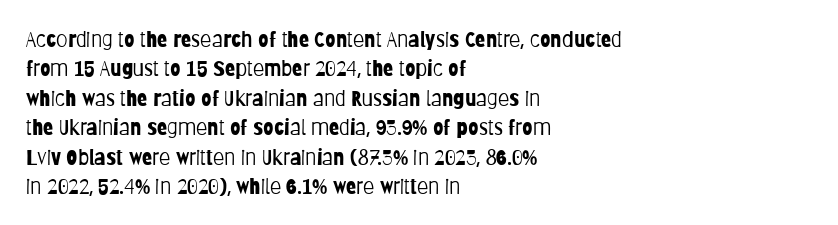
The image shows 21 px text type, upright; set left-aligned, normal line spacing (1.4x), normal letter spacing, not underlined.
